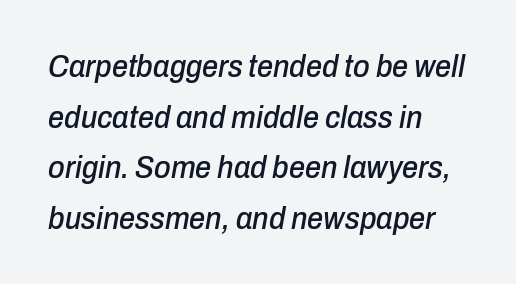
Q: Is the text italic (slanted)? A: Yes, it leans right by about 10 degrees.
Q: Is the text underlined? A: No.
Q: How is the paragraph aligned? A: Left-aligned.
Q: Is the spacing between letters normal or unusually wide? A: Normal.
Q: Is the spacing between lines tight, normal or loose? A: Normal.
Q: Width (condensed, normal, or wide)? A: Condensed.
Q: Stroke contrast? A: Low.
Q: x-height? A: Medium.
Q: Monospaced? A: No.
